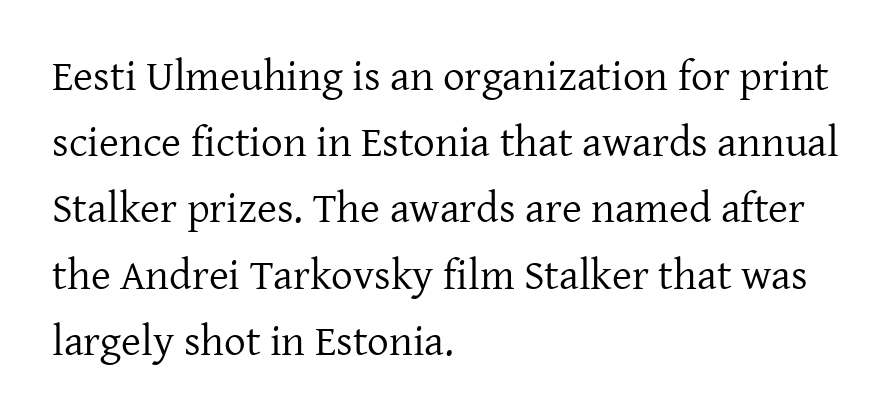
Q: Is the text bold? A: No.
Q: Is the text italic (slanted)? A: No, it is upright.
Q: Is the typeface a serif or a sans-serif typeface? A: Serif.
Q: Is the text underlined? A: No.
Q: How is the paragraph aligned? A: Left-aligned.
Q: Is the spacing between letters normal or unusually wide? A: Normal.
Q: Is the spacing between lines tight, normal or loose? A: Normal.
Q: Width (condensed, normal, or wide)? A: Normal.
Q: Stroke contrast? A: Low.
Q: x-height? A: Medium.
Q: Monospaced? A: No.
